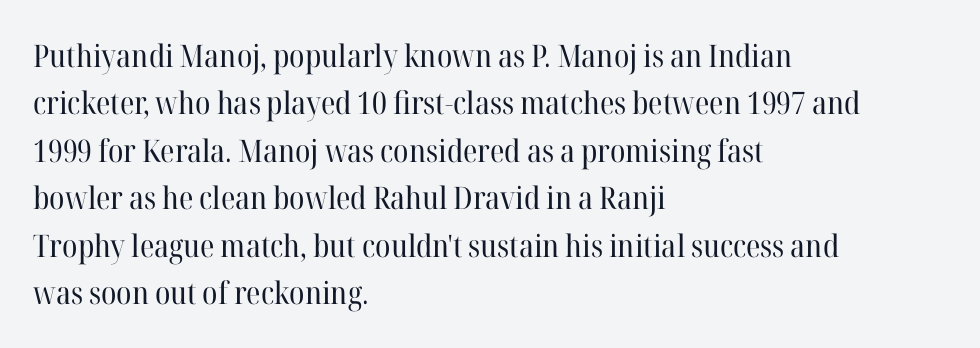
{"serif": "yes", "italic": "no", "bold": "no", "weight": "regular", "width": "normal", "stroke_contrast": "high", "x_height": "medium", "monospaced": "no", "underline": "no", "align": "left", "line_spacing": "normal", "line_spacing_ratio": 1.53, "letter_spacing": "normal", "letter_spacing_em": 0.0, "glyph_px": 31}
